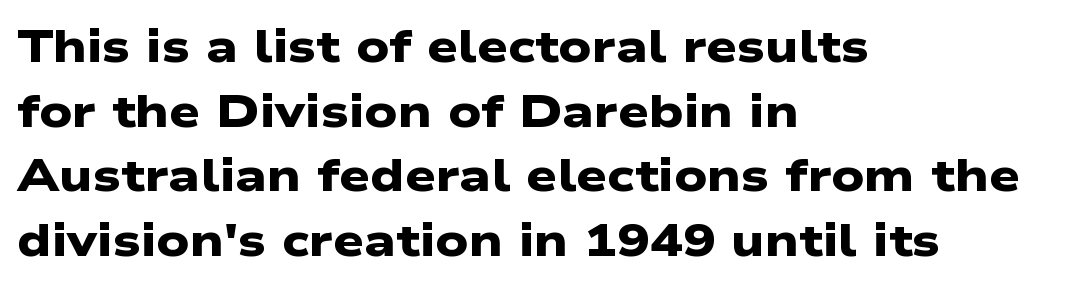
The image shows 44 px heavy, wide sans-serif type; set left-aligned, normal line spacing (1.47x), normal letter spacing, not underlined; low stroke contrast and a medium x-height.
